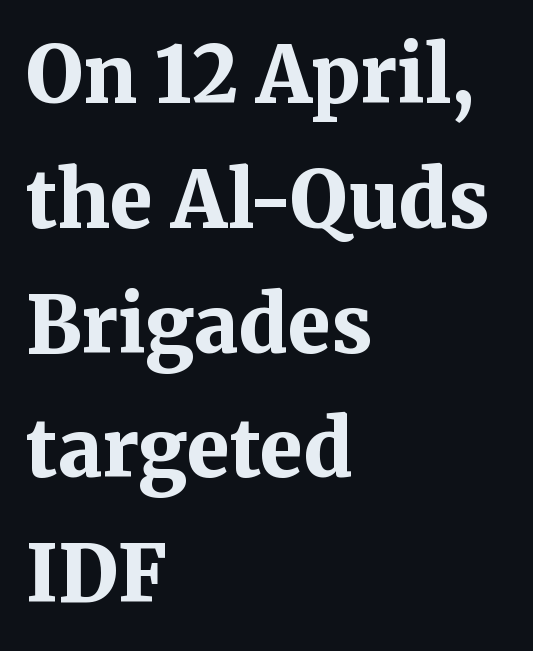
Q: Is the text bold? A: Yes.
Q: Is the text italic (slanted)? A: No, it is upright.
Q: Is the typeface a serif or a sans-serif typeface? A: Serif.
Q: Is the text underlined? A: No.
Q: How is the paragraph aligned? A: Left-aligned.
Q: Is the spacing between letters normal or unusually wide? A: Normal.
Q: Is the spacing between lines tight, normal or loose? A: Normal.
Q: Width (condensed, normal, or wide)? A: Normal.
Q: Stroke contrast? A: Medium.
Q: x-height? A: Medium.
Q: Monospaced? A: No.
